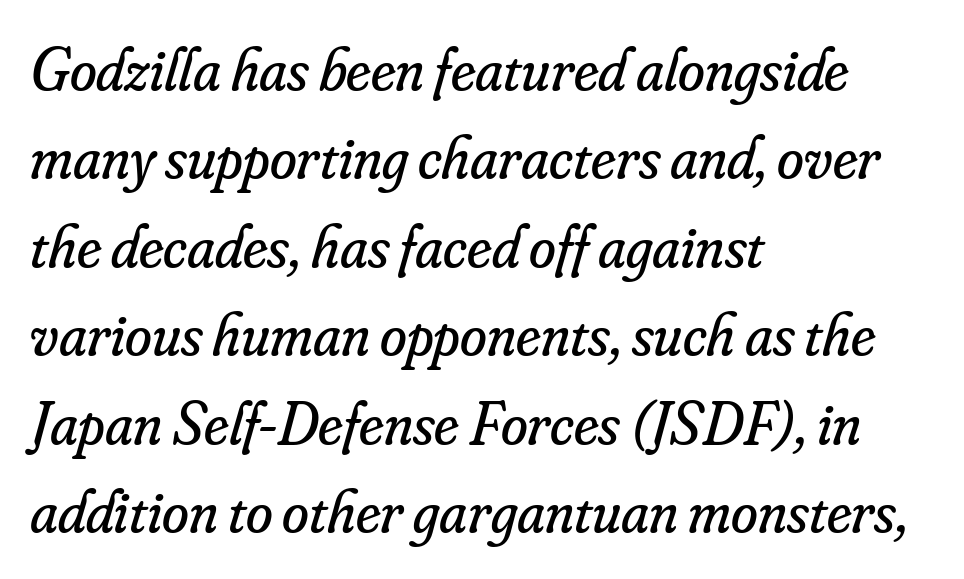
{"serif": "yes", "italic": "yes", "lean": "right", "slant_degrees": 16, "bold": "no", "weight": "regular", "width": "normal", "stroke_contrast": "low", "x_height": "small", "monospaced": "no", "underline": "no", "align": "left", "line_spacing": "normal", "line_spacing_ratio": 1.45, "letter_spacing": "normal", "letter_spacing_em": 0.0, "glyph_px": 61}
